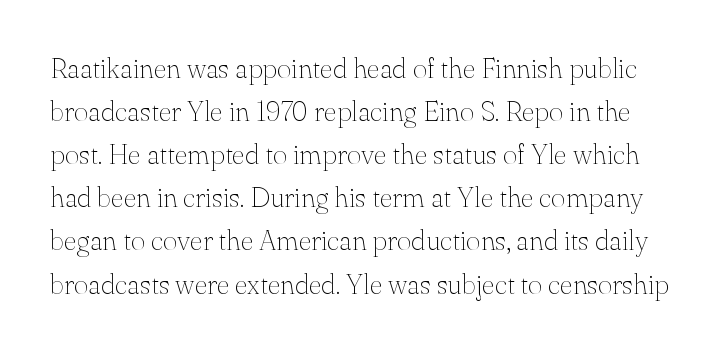
Q: Is the text bold? A: No.
Q: Is the text italic (slanted)? A: No, it is upright.
Q: Is the typeface a serif or a sans-serif typeface? A: Serif.
Q: Is the text underlined? A: No.
Q: Is the spacing between letters normal or unusually wide? A: Normal.
Q: Is the spacing between lines tight, normal or loose? A: Normal.
Q: Width (condensed, normal, or wide)? A: Normal.
Q: Stroke contrast? A: Medium.
Q: x-height? A: Small.
Q: Monospaced? A: No.
